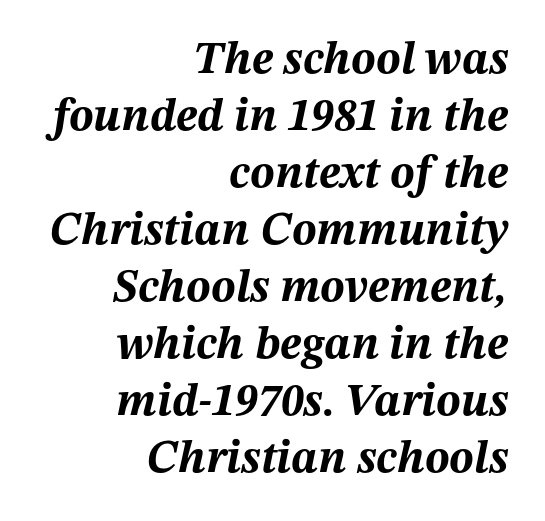
Reading down the block, your eye finds every line finishing at a fixed right position. Proportional: the letters do not fall into vertical columns. The lettering tilts uniformly, giving the passage an italic look. These lines keep a tight, regular rhythm from letter to letter.
